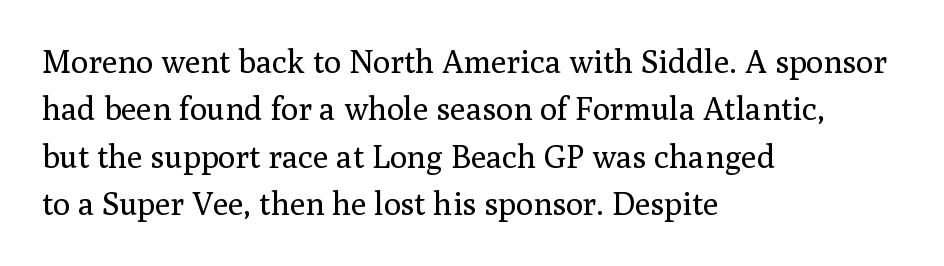
{"serif": "yes", "italic": "no", "bold": "no", "weight": "regular", "width": "normal", "stroke_contrast": "medium", "x_height": "medium", "monospaced": "no", "underline": "no", "align": "left", "line_spacing": "normal", "line_spacing_ratio": 1.48, "letter_spacing": "normal", "letter_spacing_em": 0.0, "glyph_px": 32}
